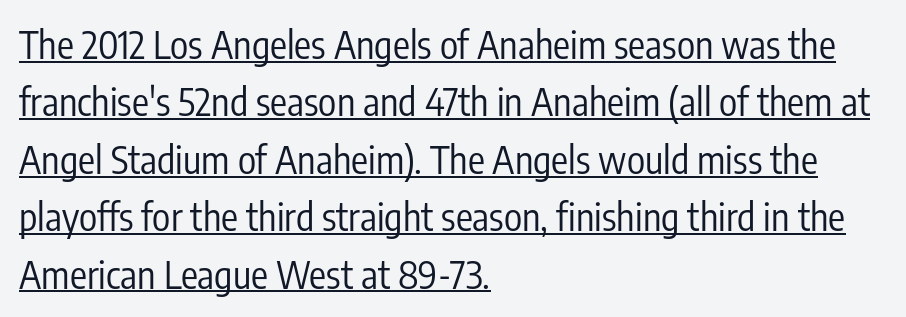
{"serif": "no", "italic": "no", "bold": "no", "weight": "regular", "width": "condensed", "stroke_contrast": "low", "x_height": "medium", "monospaced": "no", "underline": "yes", "align": "left", "line_spacing": "normal", "line_spacing_ratio": 1.51, "letter_spacing": "normal", "letter_spacing_em": 0.0, "glyph_px": 38}
